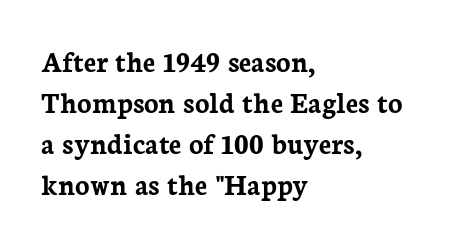
{"serif": "yes", "italic": "no", "bold": "yes", "weight": "semibold", "width": "normal", "stroke_contrast": "low", "x_height": "medium", "monospaced": "no", "underline": "no", "align": "left", "line_spacing": "normal", "line_spacing_ratio": 1.37, "letter_spacing": "normal", "letter_spacing_em": 0.0, "glyph_px": 30}
